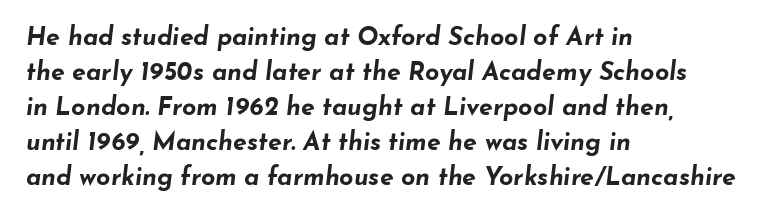
{"italic": "yes", "lean": "right", "slant_degrees": 7, "bold": "yes", "underline": "no", "align": "left", "line_spacing": "normal", "line_spacing_ratio": 1.4, "letter_spacing": "normal", "letter_spacing_em": 0.0, "glyph_px": 25}
